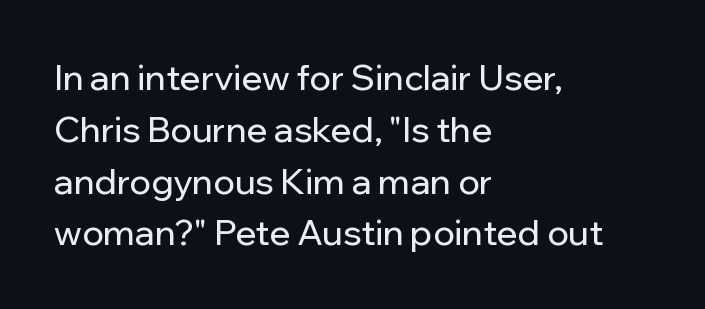
Each letter keeps its own natural width here, so spacing adapts to shape. Each word holds together tightly as a unit, with standard inter-letter gaps. Honestly, the row spacing looks completely unremarkable. Rule under the text: the space is simply empty.
